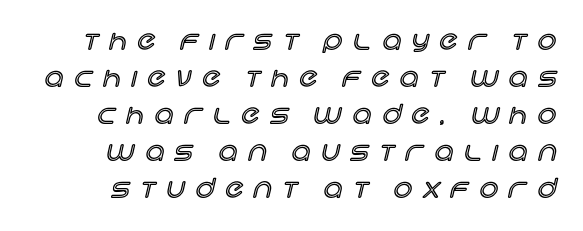
There is plenty of visible air inserted between adjacent glyphs. This sample keeps an unexceptional amount of space between lines. The passage shown is not underscored anywhere.
